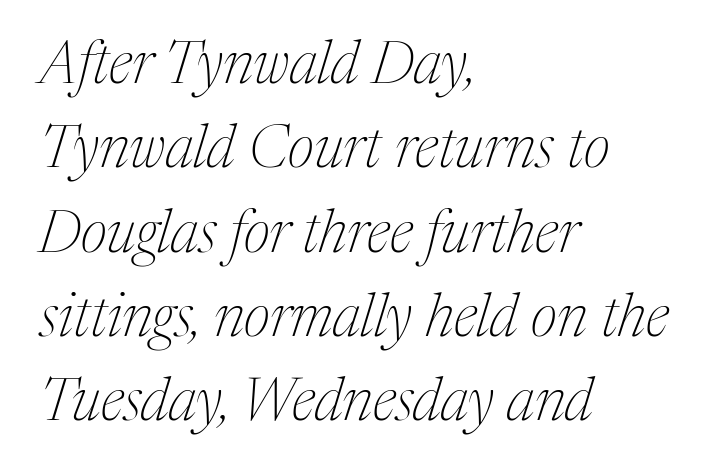
Leading matches the norm, producing a regular column. Looks like regular typesetting: each glyph gets only the width it needs. Letter spacing: default. Notice how the passage keeps a crisp vertical edge on the left only. What kind of face is this? One with serifs. No extra ink here — the face is not bold.
